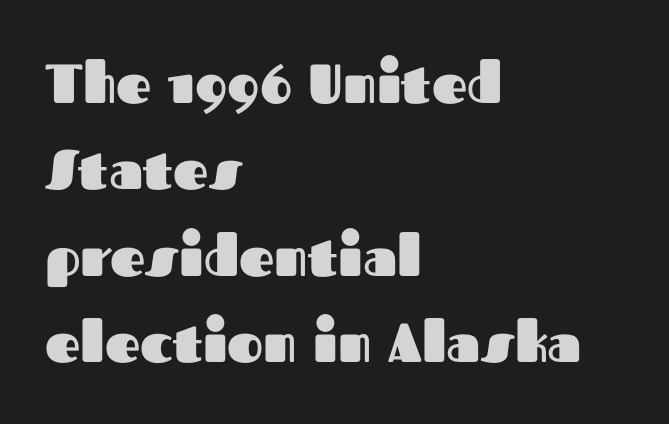
Q: Is the text bold? A: Yes.
Q: Is the text italic (slanted)? A: No, it is upright.
Q: Is the typeface a serif or a sans-serif typeface? A: Sans-serif.
Q: Is the text underlined? A: No.
Q: How is the paragraph aligned? A: Left-aligned.
Q: Is the spacing between letters normal or unusually wide? A: Normal.
Q: Is the spacing between lines tight, normal or loose? A: Normal.
Q: Width (condensed, normal, or wide)? A: Normal.
Q: Stroke contrast? A: Medium.
Q: x-height? A: Medium.
Q: Monospaced? A: No.
